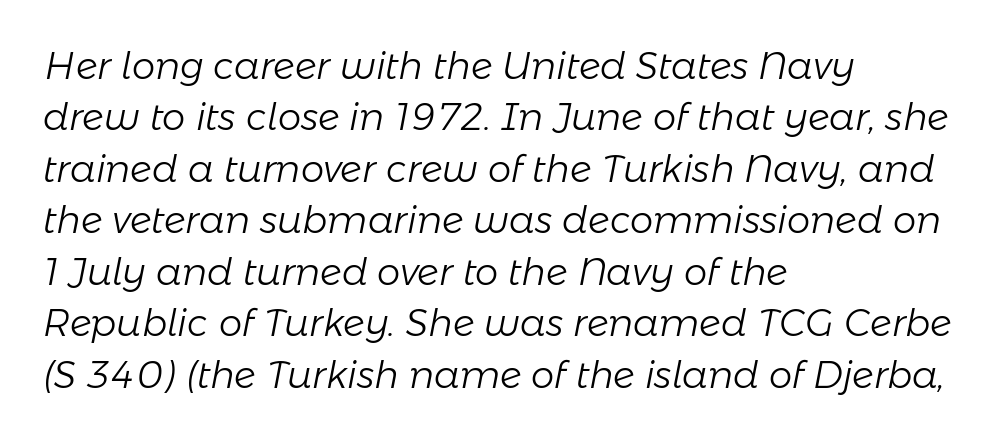
Q: Is the text bold? A: No.
Q: Is the text italic (slanted)? A: Yes, it leans right by about 11 degrees.
Q: Is the text underlined? A: No.
Q: How is the paragraph aligned? A: Left-aligned.
Q: Is the spacing between letters normal or unusually wide? A: Normal.
Q: Is the spacing between lines tight, normal or loose? A: Normal.
Q: Width (condensed, normal, or wide)? A: Normal.
Q: Stroke contrast? A: Low.
Q: x-height? A: Medium.
Q: Monospaced? A: No.
